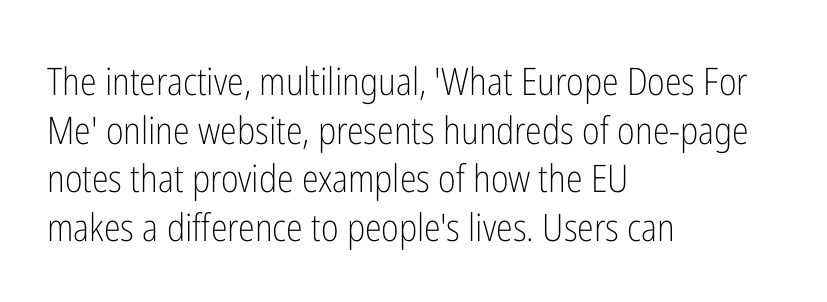
The image shows 38 px light, condensed sans-serif type, upright; set left-aligned, normal line spacing (1.28x), normal letter spacing, not underlined; low stroke contrast and a medium x-height.
